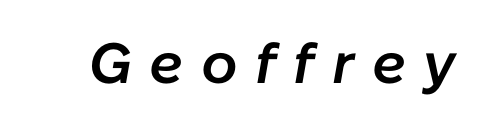
The rendering applies a slant to the glyphs. Tracking value appears strongly positive — letters spread wide. What weight is shown? A semibold, between regular and bold. Think of a printed novel: that variable character pitch is what you see here. Lines of text with bare space underneath.
